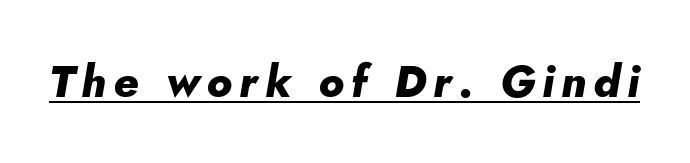
The image shows 44 px heavy type, italic (leaning right); set underlined; low stroke contrast and a small x-height.
